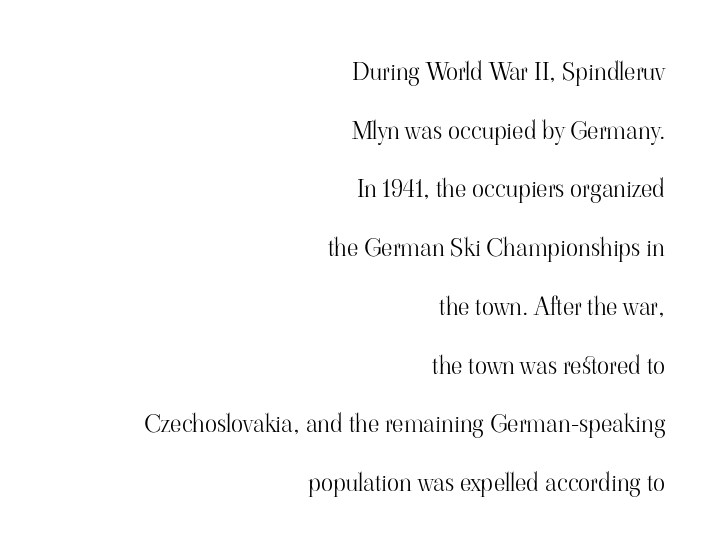
The image shows 25 px text type, upright; set right-aligned, loose line spacing (2.35x), normal letter spacing, not underlined.
